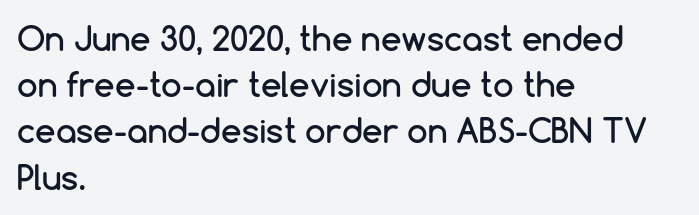
No extra tracking has been applied to these lines. Each letter keeps its own natural width here, so spacing adapts to shape. It's the straight-up-and-down kind of type. Each new line begins a customary step beneath the previous one. Has an underline been added? It has not. Is the block centered? No — it sits flush against the left margin.
